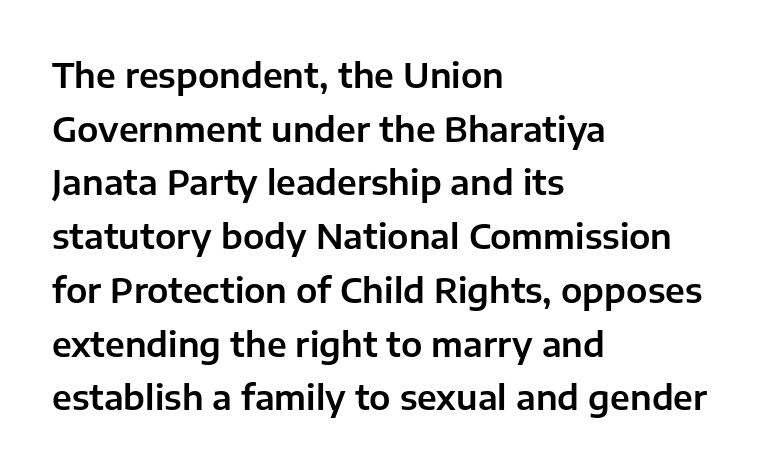
Q: Is the text italic (slanted)? A: No, it is upright.
Q: Is the typeface a serif or a sans-serif typeface? A: Sans-serif.
Q: Is the text underlined? A: No.
Q: How is the paragraph aligned? A: Left-aligned.
Q: Is the spacing between letters normal or unusually wide? A: Normal.
Q: Is the spacing between lines tight, normal or loose? A: Normal.
Q: Width (condensed, normal, or wide)? A: Normal.
Q: Stroke contrast? A: Low.
Q: x-height? A: Medium.
Q: Monospaced? A: No.
